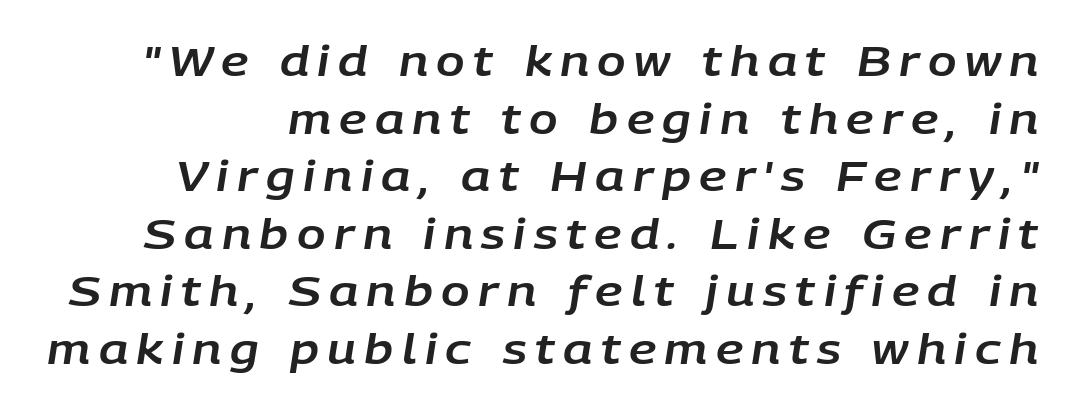
The rows are spaced the way most documents space them. The rendering inserts visible extra space after every character. Nobody drew a line under any word here. Character widths vary here, with narrow letters taking less room than wide ones.
